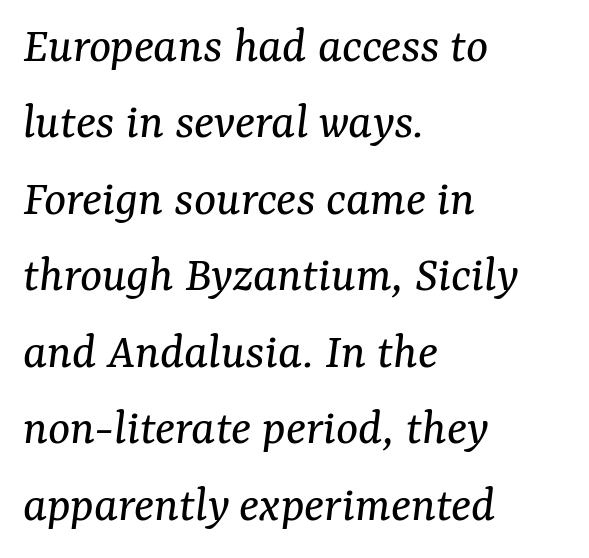
Q: Is the text bold? A: No.
Q: Is the text italic (slanted)? A: Yes, it leans right by about 7 degrees.
Q: Is the typeface a serif or a sans-serif typeface? A: Serif.
Q: Is the text underlined? A: No.
Q: How is the paragraph aligned? A: Left-aligned.
Q: Is the spacing between letters normal or unusually wide? A: Normal.
Q: Is the spacing between lines tight, normal or loose? A: Normal.
Q: Width (condensed, normal, or wide)? A: Normal.
Q: Stroke contrast? A: Medium.
Q: x-height? A: Medium.
Q: Monospaced? A: No.
